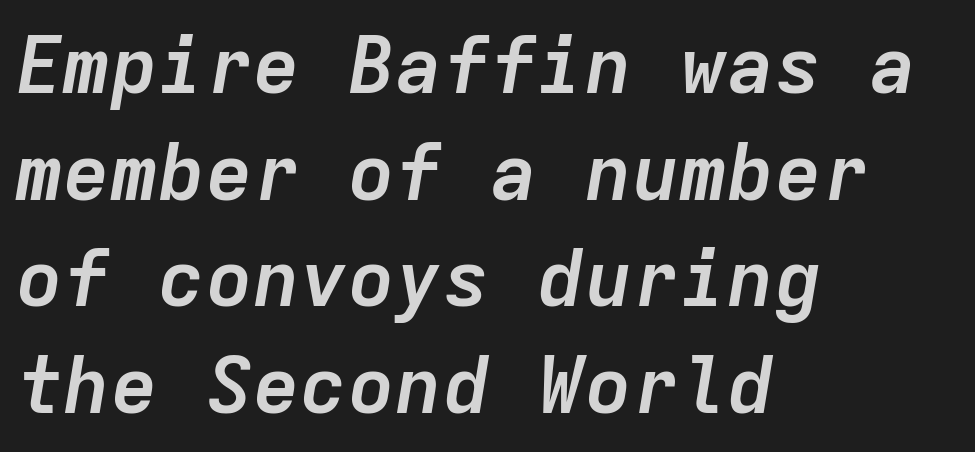
{"italic": "yes", "lean": "right", "slant_degrees": 9, "bold": "yes", "weight": "semibold", "width": "normal", "stroke_contrast": "low", "x_height": "medium", "monospaced": "yes", "underline": "no", "align": "left", "line_spacing": "normal", "line_spacing_ratio": 1.35, "letter_spacing": "normal", "letter_spacing_em": 0.0, "glyph_px": 79}
